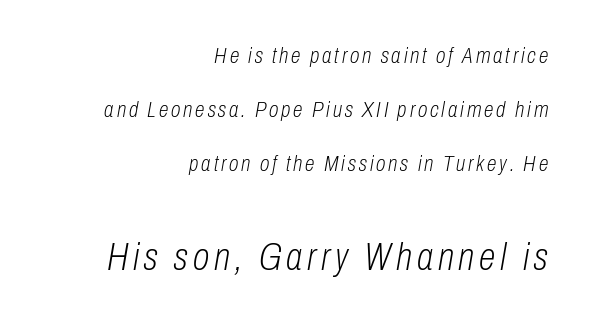
{"italic": "yes", "lean": "right", "slant_degrees": 10, "bold": "no", "weight": "light", "width": "condensed", "stroke_contrast": "low", "x_height": "medium", "monospaced": "no", "underline": "no", "align": "right", "line_spacing": "loose", "line_spacing_ratio": 2.46, "larger_block": "second", "size_ratio": 1.73, "glyph_px": 38}
